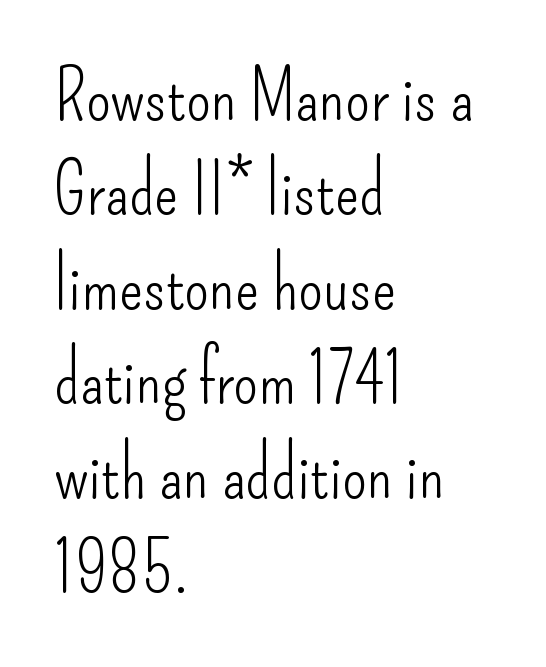
The image shows 71 px light, condensed sans-serif type, upright; set left-aligned, normal line spacing (1.33x), normal letter spacing, not underlined; low stroke contrast and a small x-height.
